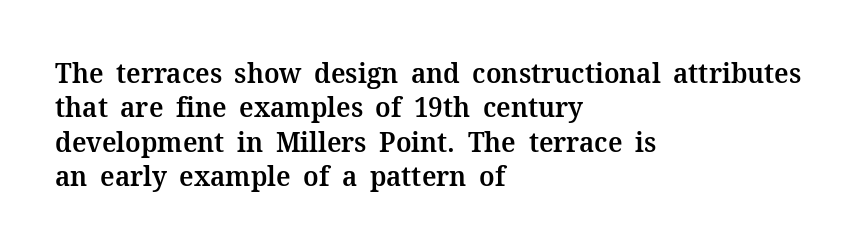
The image shows 28 px semibold serif type, upright; set left-aligned, line spacing 1.23x, normal letter spacing, not underlined; medium stroke contrast and a medium x-height.
